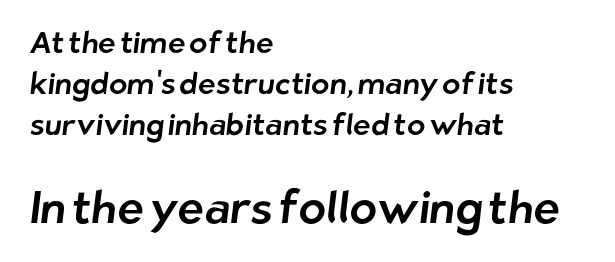
Look at the tracking — it's just the regular setting, nothing added. Summary of vertical rhythm: regular, with standard interline spacing. Nope, no serifs anywhere on these letters. Line beginnings align vertically; line endings do not.
